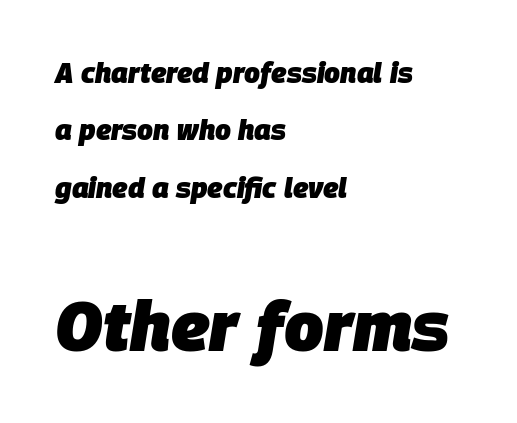
{"italic": "yes", "lean": "right", "slant_degrees": 9, "bold": "yes", "weight": "heavy", "width": "normal", "stroke_contrast": "low", "x_height": "large", "monospaced": "no", "underline": "no", "align": "left", "line_spacing": "loose", "line_spacing_ratio": 2.05, "letter_spacing": "normal", "letter_spacing_em": 0.0, "larger_block": "second", "size_ratio": 2.5, "glyph_px": 70}
